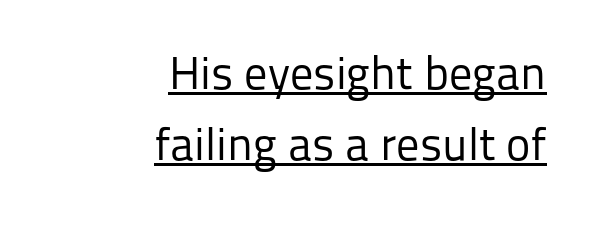
The image shows 46 px regular-weight sans-serif type, upright; set right-aligned, normal line spacing (1.54x), normal letter spacing, underlined; low stroke contrast and a medium x-height.
